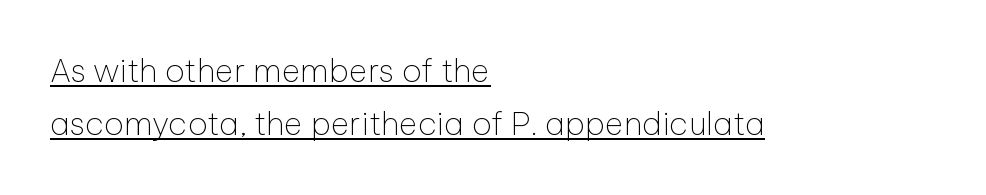
This sample carries an underscore along the baseline area. Here the glyphs are tracked normally, forming tight word shapes. Think of a printed novel: that variable character pitch is what you see here. Check where the strokes stop: nothing finishes them off — pure sans.
